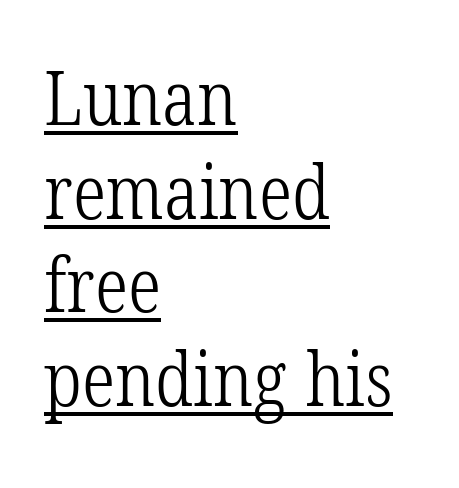
Varying glyph widths throughout — classic text-font behaviour. This sample is left-justified, so line endings fall wherever the words run out. This rendering employs a face with finishing strokes, i.e., a serif. The rendering uses the underline text-decoration. The type is set solid horizontally, with unmodified tracking.
